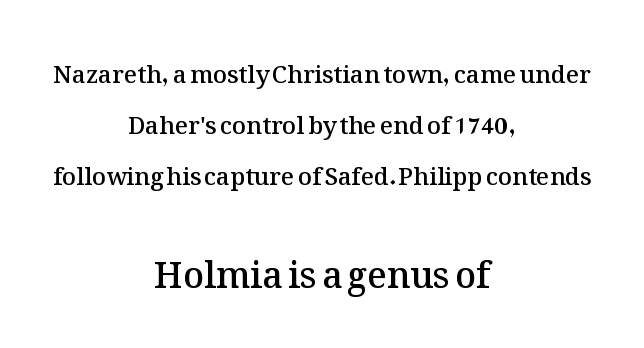
{"italic": "no", "bold": "semi", "weight": "semibold", "width": "normal", "stroke_contrast": "medium", "x_height": "medium", "monospaced": "no", "underline": "no", "align": "center", "line_spacing": "loose", "line_spacing_ratio": 2.13, "letter_spacing": "normal", "letter_spacing_em": 0.0, "larger_block": "second", "size_ratio": 1.5, "glyph_px": 36}
